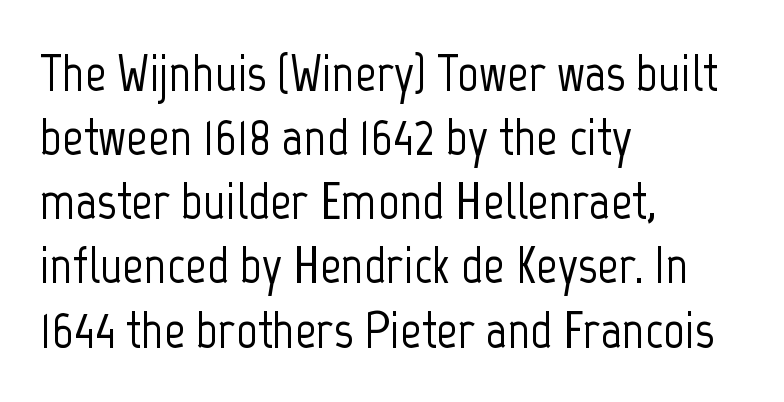
Unmarked baselines from the first word to the last. The horizontal fit of the characters is conventional and even. The letters stand upright; this is a roman face. This sample has the flowing, uneven cadence of proportional lettering. A classic flush-left, rag-right setting is used for this passage.
